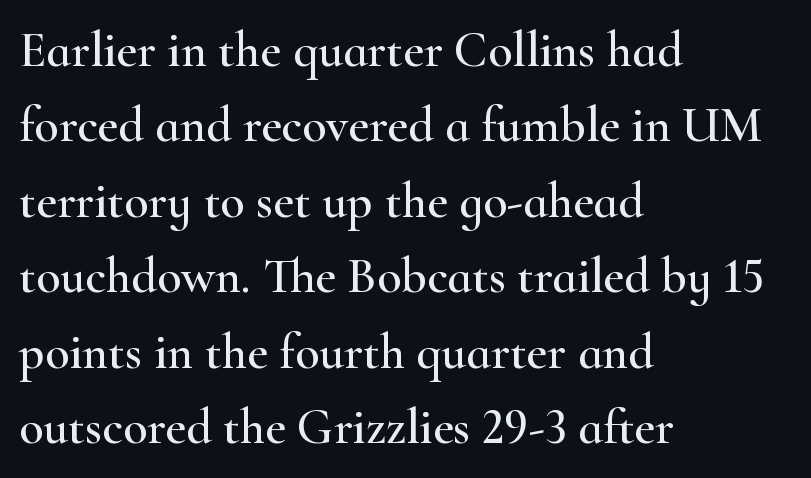
Q: Is the text italic (slanted)? A: No, it is upright.
Q: Is the typeface a serif or a sans-serif typeface? A: Serif.
Q: Is the text underlined? A: No.
Q: How is the paragraph aligned? A: Left-aligned.
Q: Is the spacing between letters normal or unusually wide? A: Normal.
Q: Is the spacing between lines tight, normal or loose? A: Normal.
Q: Width (condensed, normal, or wide)? A: Wide.
Q: Stroke contrast? A: High.
Q: x-height? A: Small.
Q: Monospaced? A: No.
